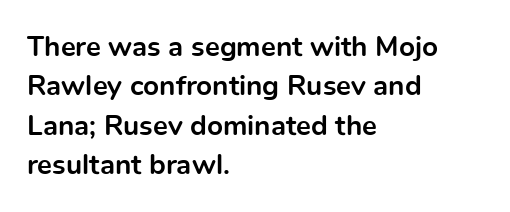
Q: Is the text bold? A: Yes.
Q: Is the text italic (slanted)? A: No, it is upright.
Q: Is the typeface a serif or a sans-serif typeface? A: Sans-serif.
Q: Is the text underlined? A: No.
Q: How is the paragraph aligned? A: Left-aligned.
Q: Is the spacing between letters normal or unusually wide? A: Normal.
Q: Is the spacing between lines tight, normal or loose? A: Normal.
Q: Width (condensed, normal, or wide)? A: Normal.
Q: x-height? A: Medium.
Q: Monospaced? A: No.
